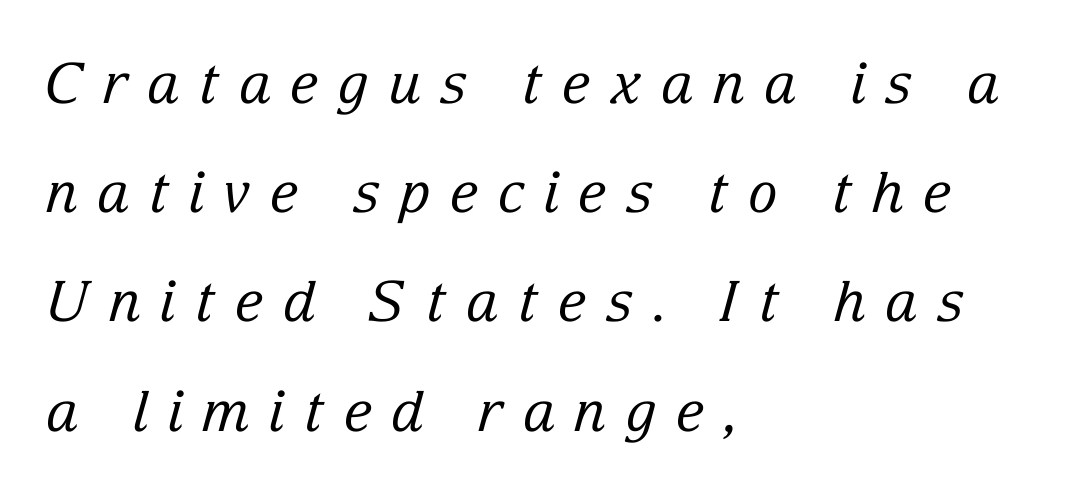
The face used here is seriffed, in the tradition of book romans. The letters are slanted; this is an italic face. Think of a printed novel: that variable character pitch is what you see here. Words float on clear page, feet unadorned. Vertical stems look standard width or narrower in stroke.
